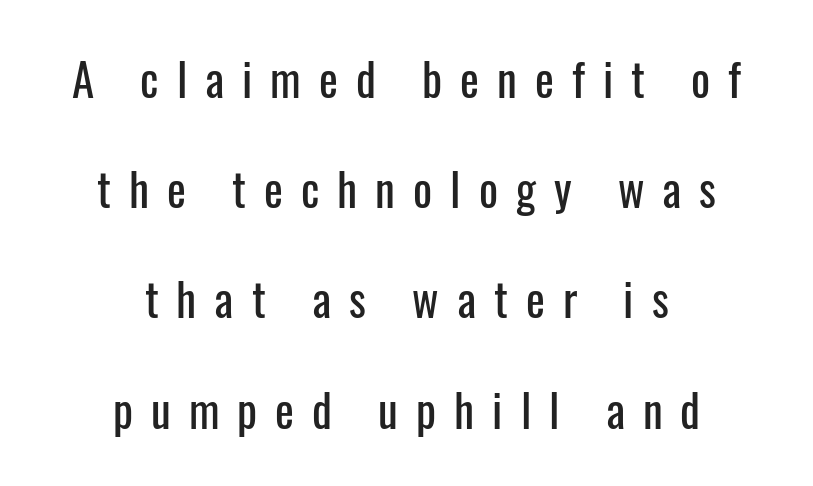
Does the copy run flush right? No — it is centered line by line. Is this a fixed-width face? No — the glyphs have proportional, varying widths. Does the type have serifs? No, each stem ends abruptly. You can tell it's not italic because the verticals are truly vertical.
